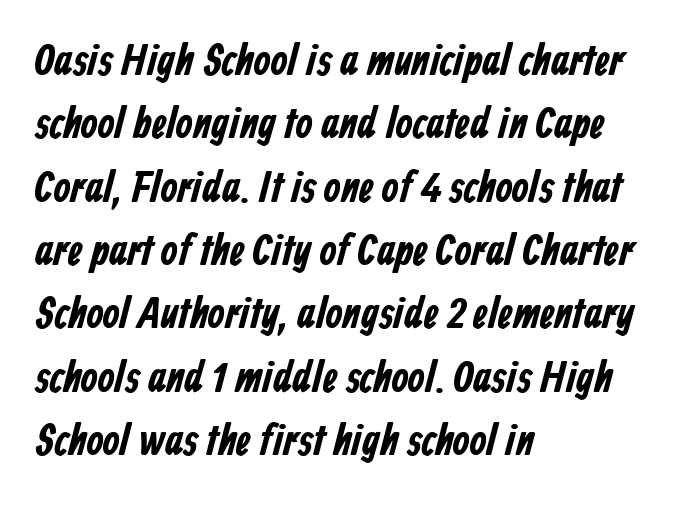
Q: Is the text bold? A: Yes.
Q: Is the typeface a serif or a sans-serif typeface? A: Sans-serif.
Q: Is the text underlined? A: No.
Q: How is the paragraph aligned? A: Left-aligned.
Q: Is the spacing between letters normal or unusually wide? A: Normal.
Q: Is the spacing between lines tight, normal or loose? A: Normal.
Q: Width (condensed, normal, or wide)? A: Condensed.
Q: Stroke contrast? A: Low.
Q: x-height? A: Medium.
Q: Monospaced? A: No.
